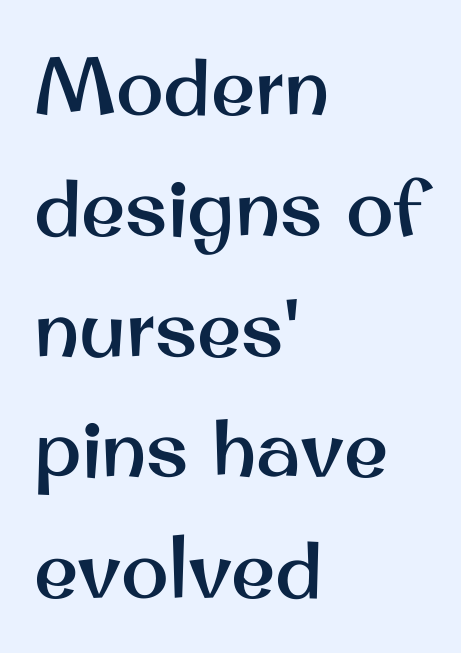
Here the glyphs are tracked normally, forming tight word shapes. Short and long lines alike share a common starting point at left. Each new line begins a customary step beneath the previous one. Grotesque or geometric, the face here clearly has no serifs. This is roman type, the default non-slanted kind. A bare baseline throughout the passage.
